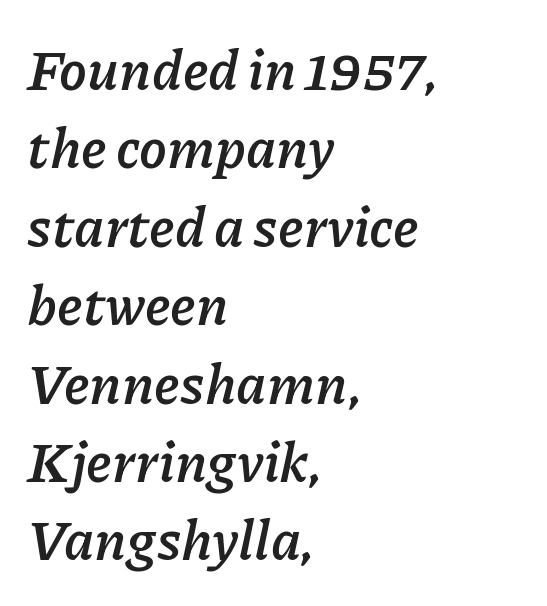
The image shows 56 px semibold type, italic (leaning right); set left-aligned, normal line spacing (1.4x), normal letter spacing, not underlined; low stroke contrast and a medium x-height.
